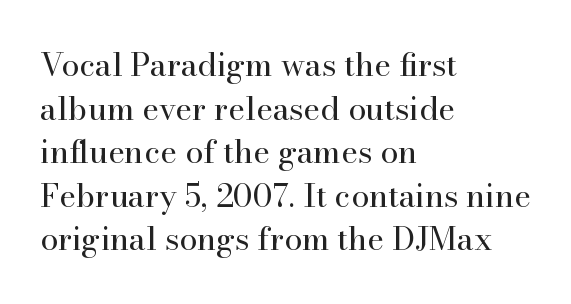
The image shows 32 px regular-weight serif type, upright; set left-aligned, normal line spacing (1.36x), normal letter spacing, not underlined; high stroke contrast and a small x-height.
